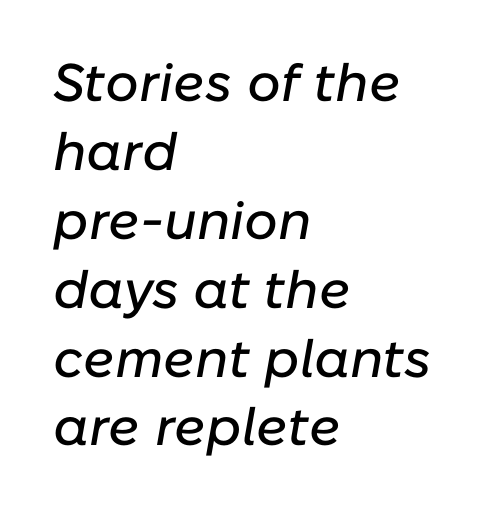
The glyphs look as if they've been sheared to an angle. Note the varied advance widths — an 'i' is clearly narrower than an 'm'. Evenly set lines give the paragraph a standard silhouette. The setting favours the left margin, as ordinary paragraphs usually do. Underline: absent. The face used here is rendered with its standard letterfit.
